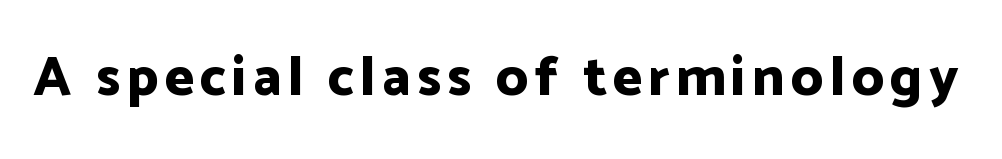
Just letters on the line, the space beneath them empty. Typographically, this falls in the sans-serif category. Style check: upright. Looks like regular typesetting: each glyph gets only the width it needs. These lines carry a lot of weight — the face is fully bold.
